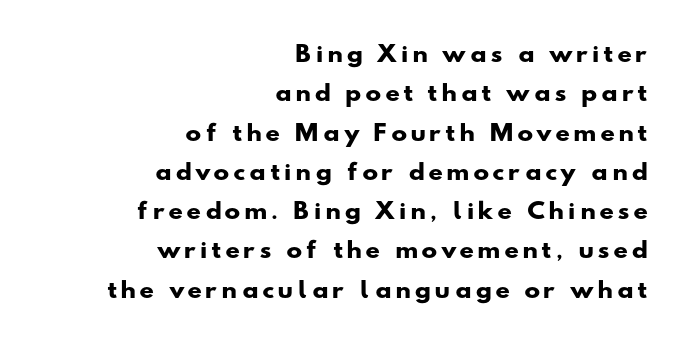
Q: Is the text bold? A: Yes.
Q: Is the text underlined? A: No.
Q: How is the paragraph aligned? A: Right-aligned.
Q: Is the spacing between letters normal or unusually wide? A: Unusually wide.
